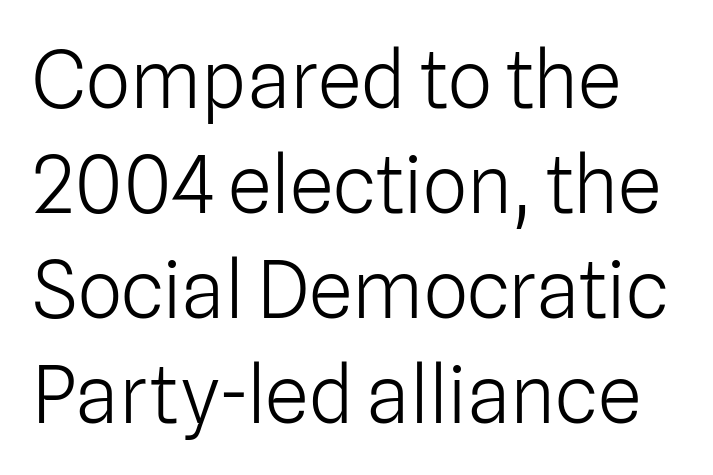
Do the letters lean? They stand straight. Honestly, the letter spacing is just normal — you wouldn't notice it. The rows are spaced the way most documents space them. Nobody drew a line under any word here. The glyphs in this specimen are sans serif.
